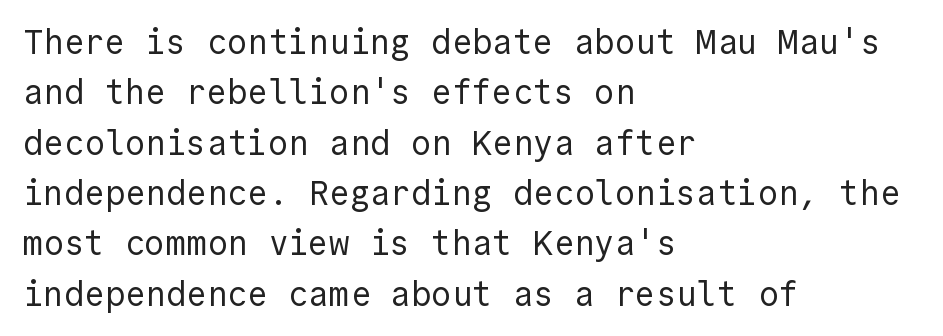
{"serif": "no", "italic": "no", "bold": "no", "weight": "regular", "width": "normal", "x_height": "medium", "underline": "no", "align": "left", "line_spacing": "normal", "line_spacing_ratio": 1.48, "letter_spacing": "normal", "letter_spacing_em": 0.0, "glyph_px": 34}
